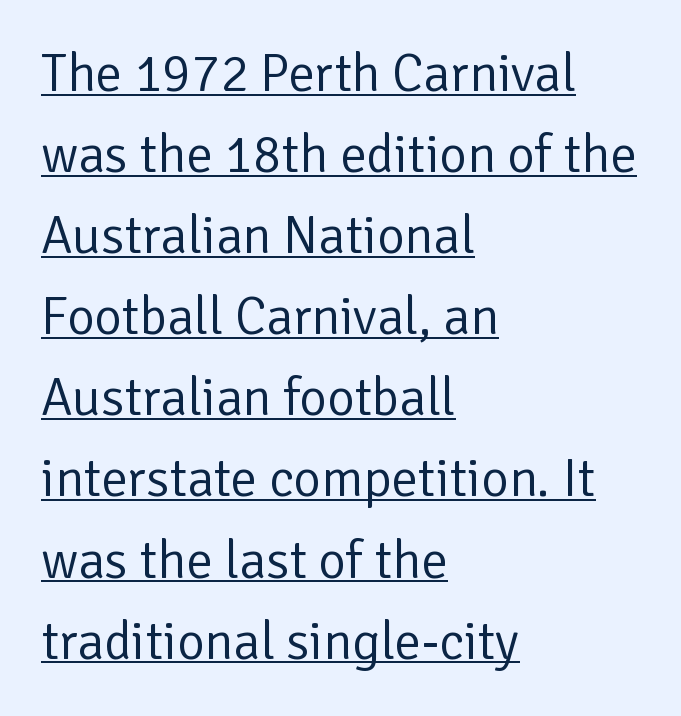
The face used here appears with an underline applied. Regarding leading, the lines here are spaced in the standard way. The gaps between neighbouring characters are ordinary and unremarkable. No chunkiness to these letters — they're not bold. Note the varied advance widths — an 'i' is clearly narrower than an 'm'. The lettering stays uniformly vertical, giving the passage a roman look.
